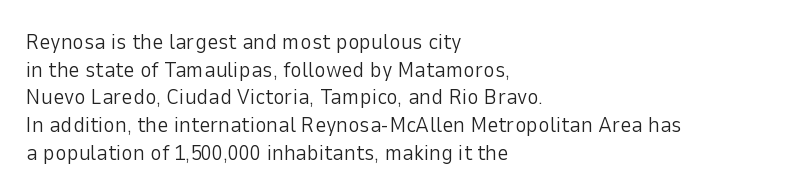
{"italic": "no", "bold": "no", "underline": "no", "align": "left", "line_spacing": "normal", "line_spacing_ratio": 1.26, "letter_spacing": "normal", "letter_spacing_em": 0.0, "glyph_px": 22}
